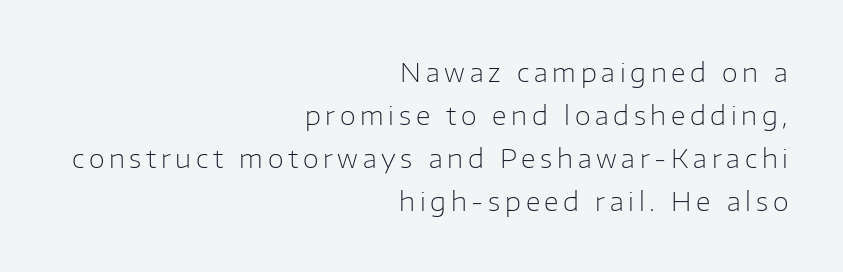
The image shows 26 px text type, upright; set right-aligned, normal line spacing (1.65x), not underlined.
